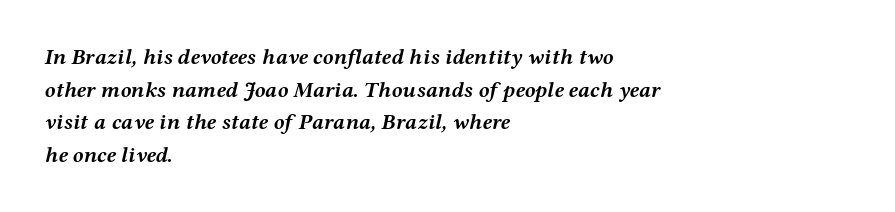
{"italic": "yes", "lean": "right", "slant_degrees": 12, "bold": "yes", "underline": "no", "align": "left", "line_spacing": "normal", "line_spacing_ratio": 1.48, "letter_spacing": "normal", "letter_spacing_em": 0.0, "glyph_px": 22}
